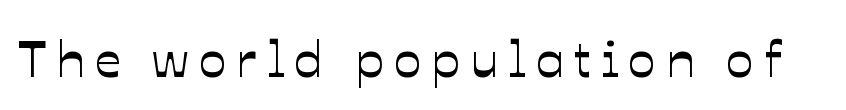
These lines are rendered in a variable-pitch font. The lettering stays uniformly vertical, giving the passage a roman look. The string is rendered with underlining switched off.
